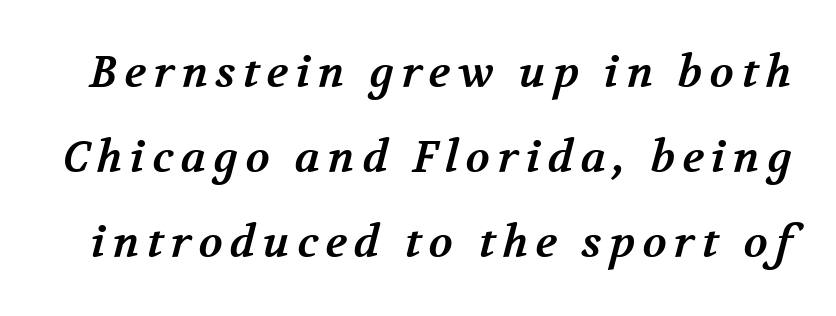
The image shows 44 px bold serif type; set loose line spacing (1.93x), not underlined; medium stroke contrast and a medium x-height.
